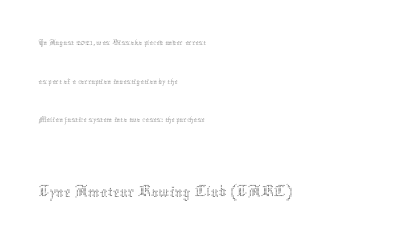
The image shows 37 px thin type, upright; set left-aligned, loose line spacing (2.14x), normal letter spacing, not underlined; the second (bottom) block is 2.06x larger; medium stroke contrast and a medium x-height.
